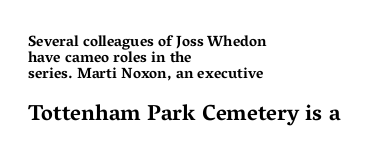
{"italic": "no", "bold": "yes", "underline": "no", "align": "left", "line_spacing": "tight", "line_spacing_ratio": 1.07, "letter_spacing": "normal", "letter_spacing_em": 0.0, "larger_block": "second", "size_ratio": 1.47, "glyph_px": 22}
